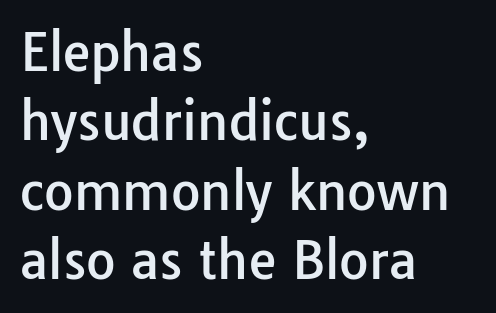
{"serif": "no", "italic": "no", "width": "normal", "stroke_contrast": "low", "x_height": "medium", "monospaced": "no", "underline": "no", "align": "left", "line_spacing": "normal", "line_spacing_ratio": 1.36, "letter_spacing": "normal", "letter_spacing_em": 0.0, "glyph_px": 51}
